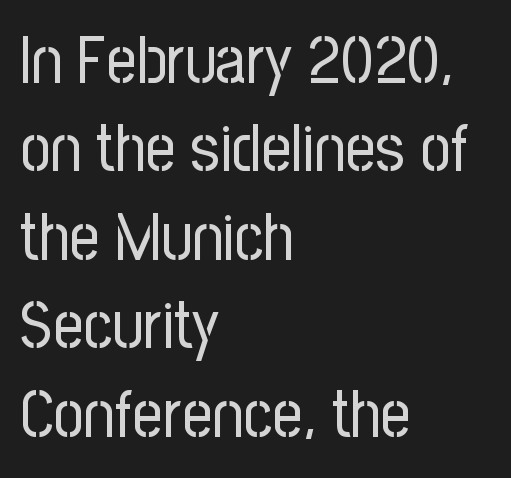
The image shows 66 px regular-weight, condensed sans-serif type, upright; set left-aligned, normal line spacing (1.34x), normal letter spacing, not underlined; low stroke contrast and a medium x-height.
